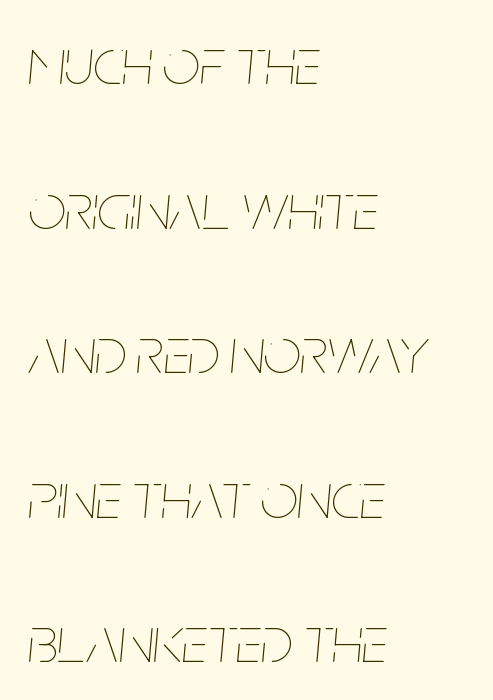
The image shows 66 px thin, condensed type, italic (leaning right); set left-aligned, loose line spacing (2.19x), normal letter spacing, not underlined; low stroke contrast and a large x-height.
